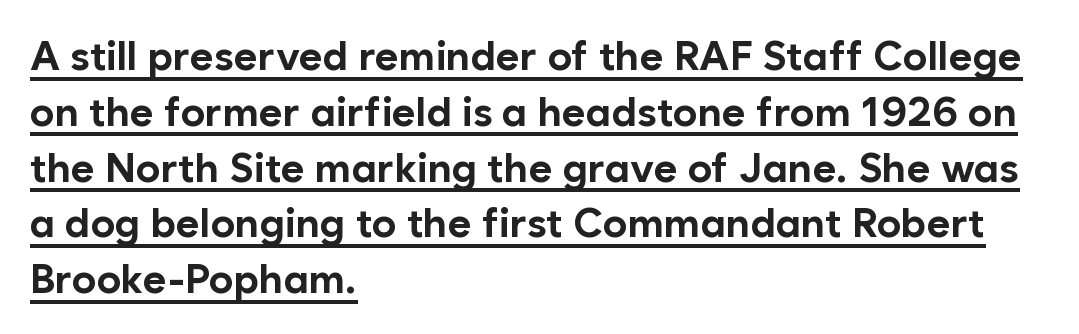
One glance says typical: line gaps are just what's usual. Italic? Not at all — the glyphs are vertical. You could not count columns in this text — the font is proportionally spaced. The font is running at its bold setting. Line beginnings align vertically; line endings do not. Somebody hit Ctrl+U on this one — the words are underlined.
